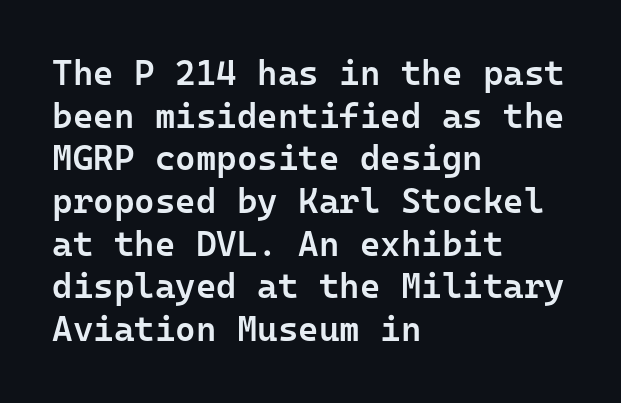
{"serif": "no", "italic": "no", "bold": "semi", "weight": "semibold", "width": "normal", "stroke_contrast": "low", "x_height": "medium", "monospaced": "yes", "underline": "no", "align": "left", "line_spacing_ratio": 1.22, "letter_spacing": "normal", "letter_spacing_em": 0.0, "glyph_px": 35}
